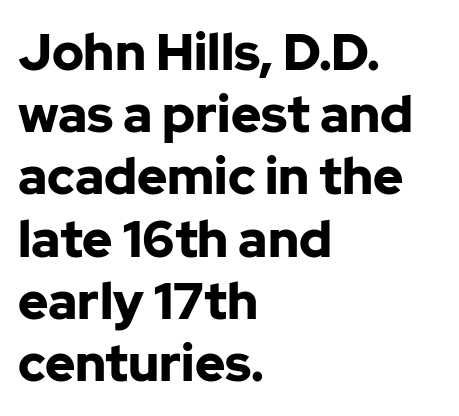
{"serif": "no", "italic": "no", "bold": "yes", "weight": "bold", "width": "normal", "stroke_contrast": "low", "x_height": "medium", "monospaced": "no", "underline": "no", "align": "left", "line_spacing_ratio": 1.22, "letter_spacing": "normal", "letter_spacing_em": 0.0, "glyph_px": 51}
